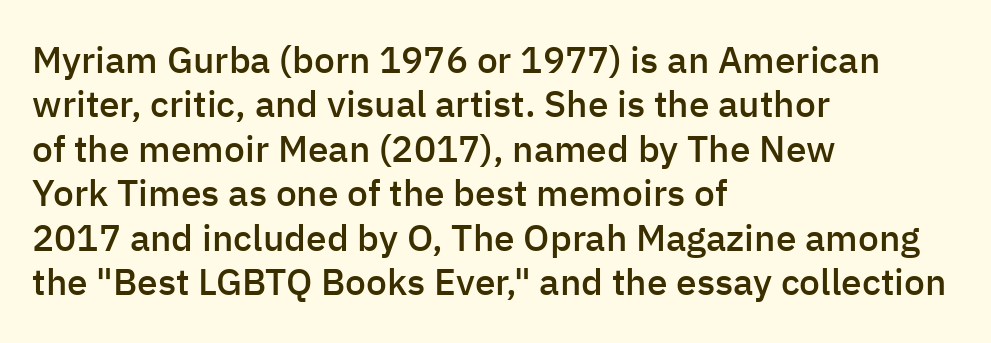
Q: Is the text bold? A: Semi-bold.
Q: Is the text italic (slanted)? A: No, it is upright.
Q: Is the typeface a serif or a sans-serif typeface? A: Sans-serif.
Q: Is the text underlined? A: No.
Q: How is the paragraph aligned? A: Left-aligned.
Q: Is the spacing between letters normal or unusually wide? A: Normal.
Q: Width (condensed, normal, or wide)? A: Normal.
Q: Stroke contrast? A: Low.
Q: x-height? A: Medium.
Q: Monospaced? A: No.
